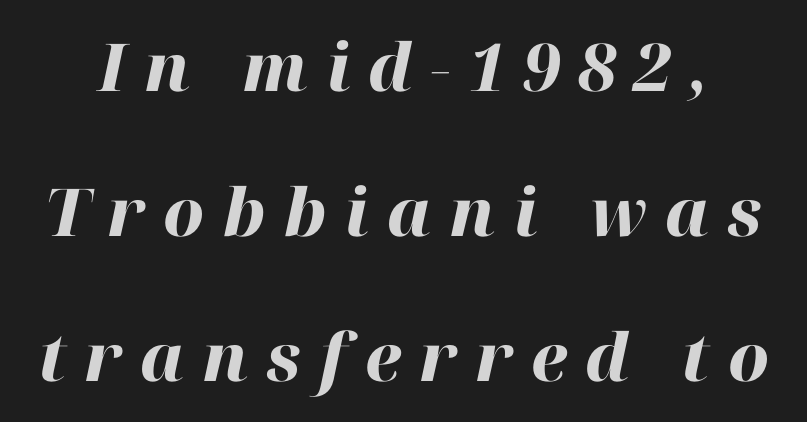
The image shows 66 px heavy type, italic (leaning right); set loose line spacing (2.2x), unusually wide letter spacing (+0.27 em), not underlined; high stroke contrast and a medium x-height.
